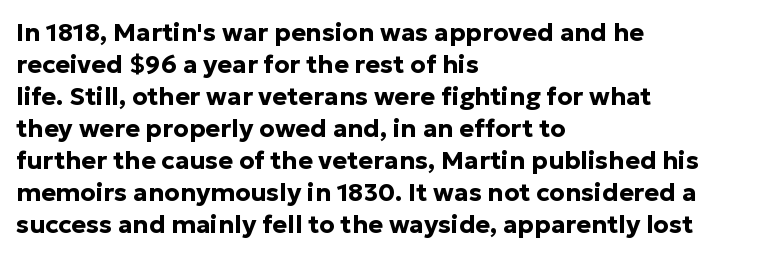
Q: Is the text bold? A: Yes.
Q: Is the text italic (slanted)? A: No, it is upright.
Q: Is the text underlined? A: No.
Q: How is the paragraph aligned? A: Left-aligned.
Q: Is the spacing between letters normal or unusually wide? A: Normal.
Q: Is the spacing between lines tight, normal or loose? A: Normal.
